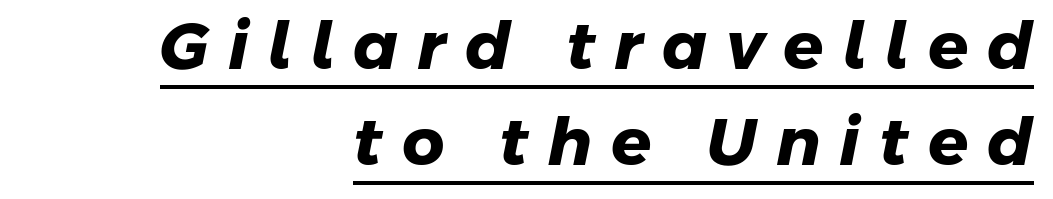
The passage shown is underscored from start to finish. The letters advance in unequal steps, a hallmark of proportional type. The sample has been set heavy, in full bold. Short note: letters widely spaced.
